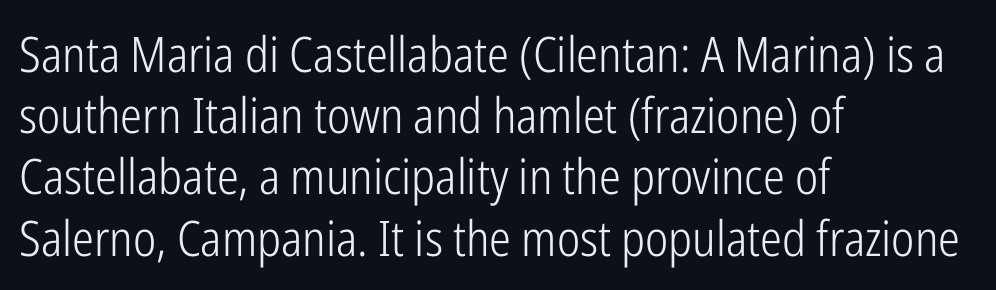
Clear beneath every line of the passage. These lines keep a tight, regular rhythm from letter to letter. Rendered with straight, roman letterforms. These glyphs show unthickened strokes, regular width or finer. A student would call this left alignment; a typographer would say flush left, rag right.
